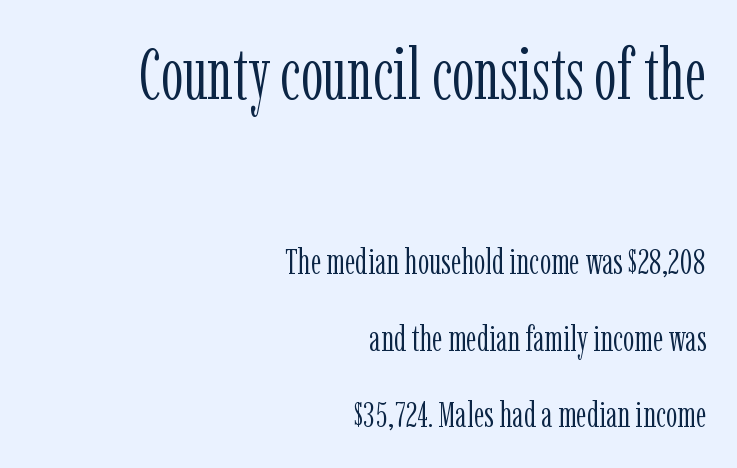
Horizontal bands of white between lines are thick stripes. Layout note: lines flush right. Of the two passages, the one on top uses the larger point size. Tracking value appears to be zero — textbook default spacing. You could not count columns in this text — the font is proportionally spaced. Observe the serifs anchoring each vertical stroke in this sample.
